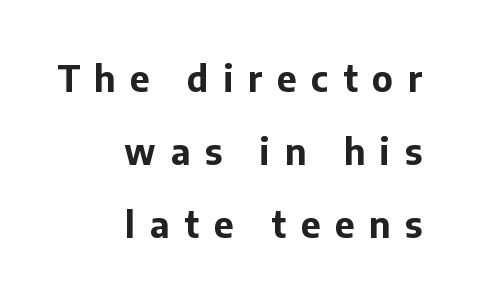
Q: Is the text bold? A: Yes.
Q: Is the text italic (slanted)? A: No, it is upright.
Q: Is the typeface a serif or a sans-serif typeface? A: Sans-serif.
Q: Is the text underlined? A: No.
Q: How is the paragraph aligned? A: Right-aligned.
Q: Is the spacing between letters normal or unusually wide? A: Unusually wide.
Q: Is the spacing between lines tight, normal or loose? A: Loose.
Q: Width (condensed, normal, or wide)? A: Normal.
Q: Stroke contrast? A: Low.
Q: x-height? A: Medium.
Q: Monospaced? A: No.
